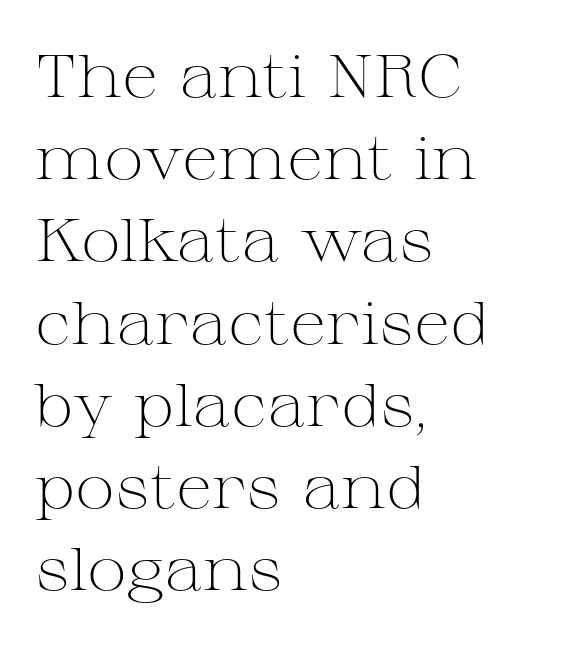
Unlike italic type, these characters show no tilt at all. Note the varied advance widths — an 'i' is clearly narrower than an 'm'. The text block is weighted toward the left margin, trailing off unevenly rightward. The letters carry serifs — small finishing strokes at the ends of their stems.
